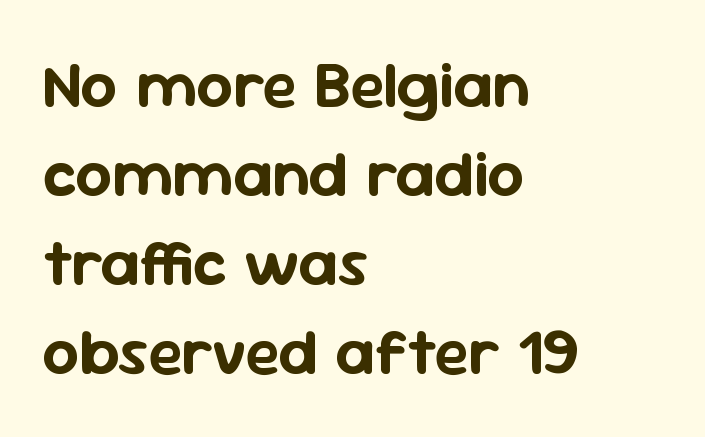
The image shows 65 px sans-serif type, upright; set left-aligned, normal line spacing (1.37x), normal letter spacing, not underlined; low stroke contrast and a medium x-height.
